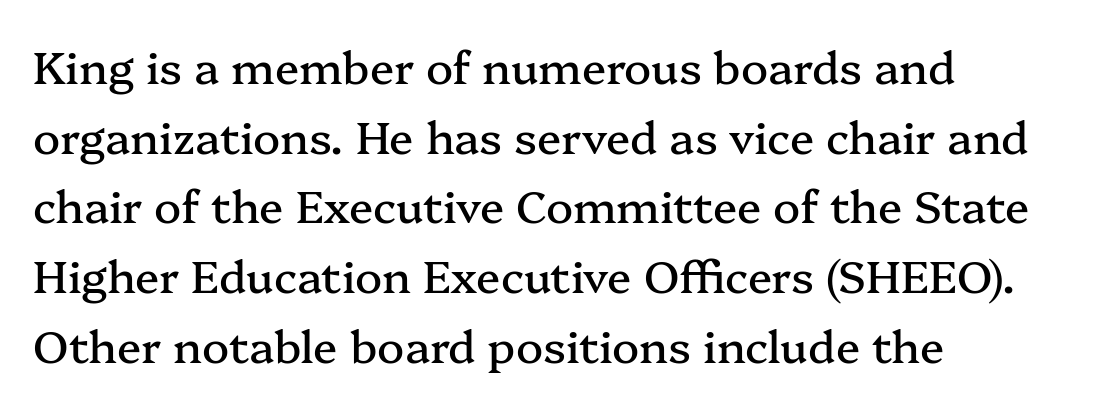
The image shows 45 px serif type, upright; set left-aligned, normal line spacing (1.55x), normal letter spacing, not underlined; medium stroke contrast and a medium x-height.
